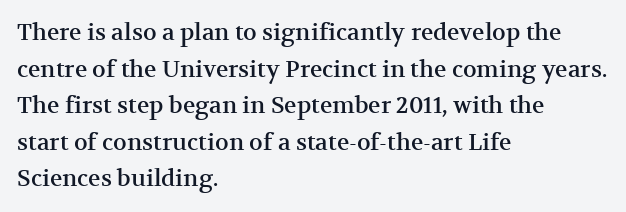
The image shows 23 px text type, upright; set left-aligned, normal line spacing (1.59x), normal letter spacing, not underlined.
